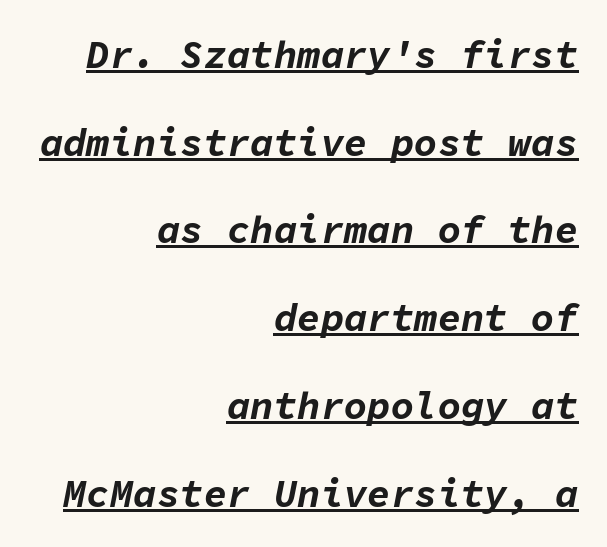
Q: Is the text bold? A: Yes.
Q: Is the text italic (slanted)? A: Yes, it leans right by about 11 degrees.
Q: Is the text underlined? A: Yes.
Q: How is the paragraph aligned? A: Right-aligned.
Q: Is the spacing between letters normal or unusually wide? A: Normal.
Q: Is the spacing between lines tight, normal or loose? A: Loose.
Q: Width (condensed, normal, or wide)? A: Normal.
Q: Stroke contrast? A: Low.
Q: x-height? A: Medium.
Q: Monospaced? A: Yes.
